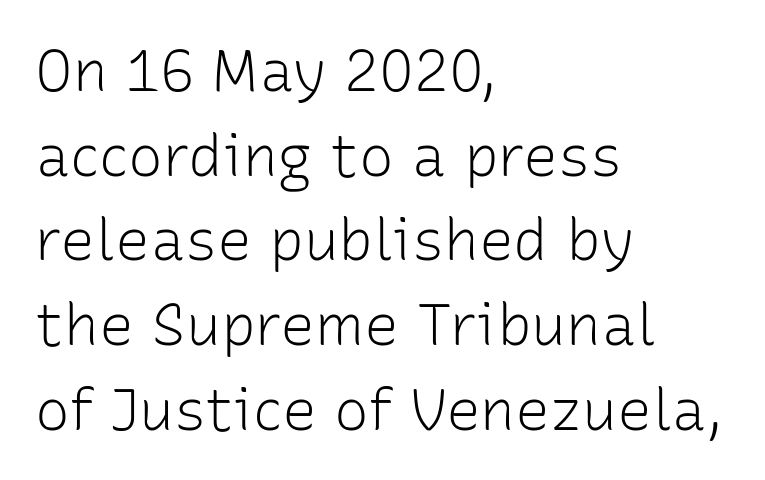
{"serif": "no", "italic": "no", "bold": "no", "weight": "light", "width": "normal", "stroke_contrast": "low", "x_height": "medium", "monospaced": "no", "underline": "no", "align": "left", "line_spacing": "normal", "line_spacing_ratio": 1.46, "letter_spacing": "normal", "letter_spacing_em": 0.0, "glyph_px": 58}
